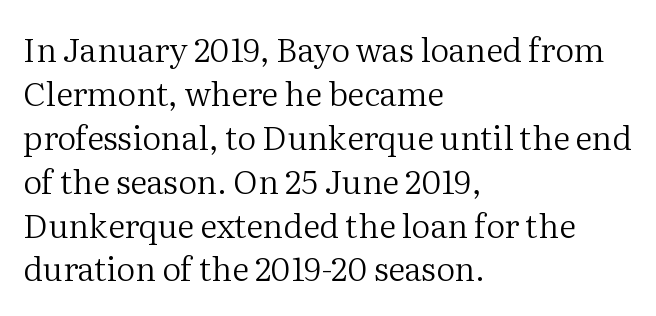
Designer's note — italics off, roman on. The rendering uses a moderate line-height, typical for paragraphs. Type style note: has serifs. The weight tops out at a normal text grade. The letterforms sit shoulder to shoulder at normal distance.
